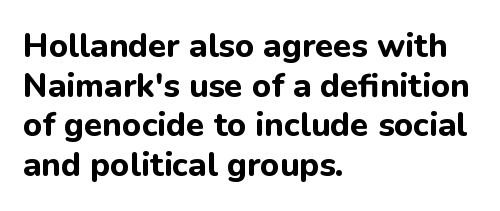
The image shows 33 px bold sans-serif type, upright; set left-aligned, line spacing 1.2x, normal letter spacing, not underlined; low stroke contrast and a medium x-height.
